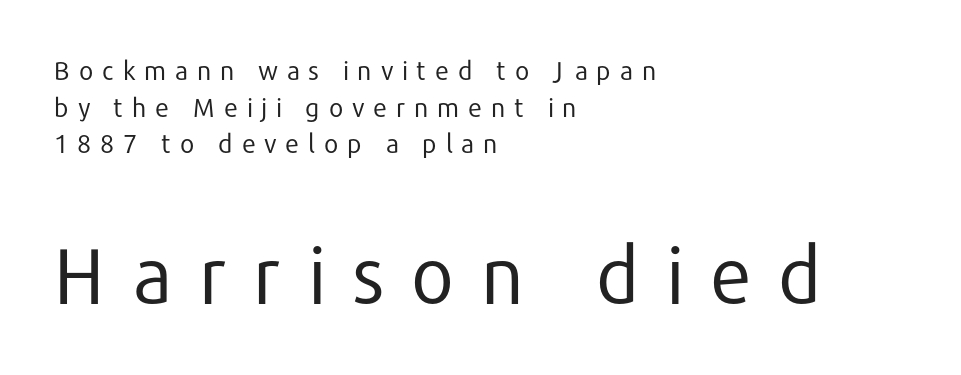
The image shows 78 px regular-weight sans-serif type, upright; set left-aligned, normal line spacing (1.41x), unusually wide letter spacing (+0.32 em), not underlined; the second (bottom) block is 3.0x larger; low stroke contrast and a medium x-height.
